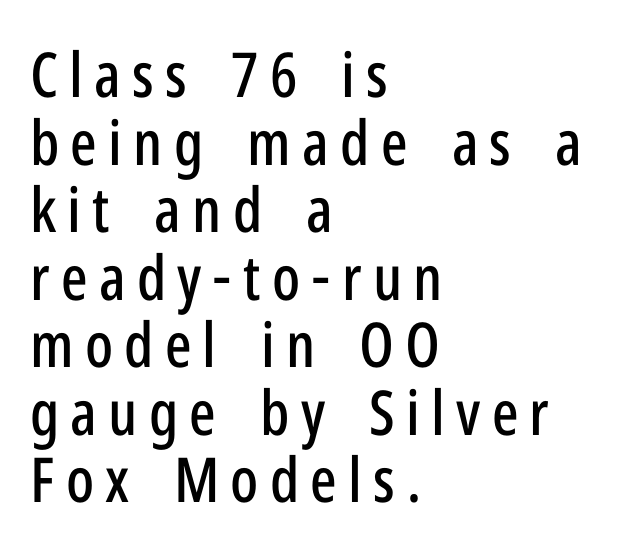
The type family on display is of the sans-serif kind. Is there any slant? The stems are plumb. The space beneath each line is pristine and unruled. Character widths vary here, with narrow letters taking less room than wide ones. In CSS terms this would be text-align: left. These lines huddle together more closely than default settings would place them.
